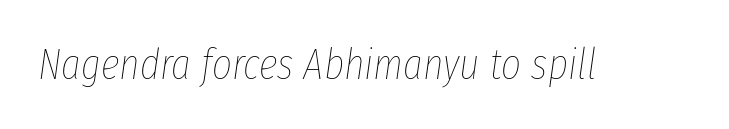
The letters sit at their default tracking, neither squeezed nor spread. This rendering features lettering with no underline. Notice how the stems are inclined rather than vertical — that's the hallmark of italics. The letters advance in unequal steps, a hallmark of proportional type. Summary of weight: not heavy and not bold.
